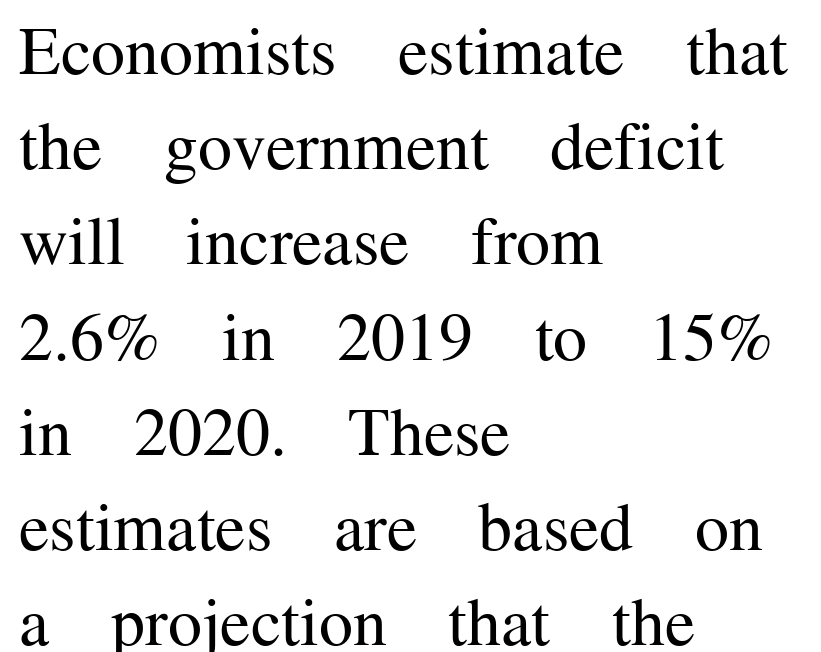
Q: Is the text bold? A: No.
Q: Is the text italic (slanted)? A: No, it is upright.
Q: Is the typeface a serif or a sans-serif typeface? A: Serif.
Q: Is the text underlined? A: No.
Q: How is the paragraph aligned? A: Left-aligned.
Q: Is the spacing between letters normal or unusually wide? A: Normal.
Q: Is the spacing between lines tight, normal or loose? A: Normal.
Q: Width (condensed, normal, or wide)? A: Normal.
Q: Stroke contrast? A: Medium.
Q: x-height? A: Medium.
Q: Monospaced? A: No.
